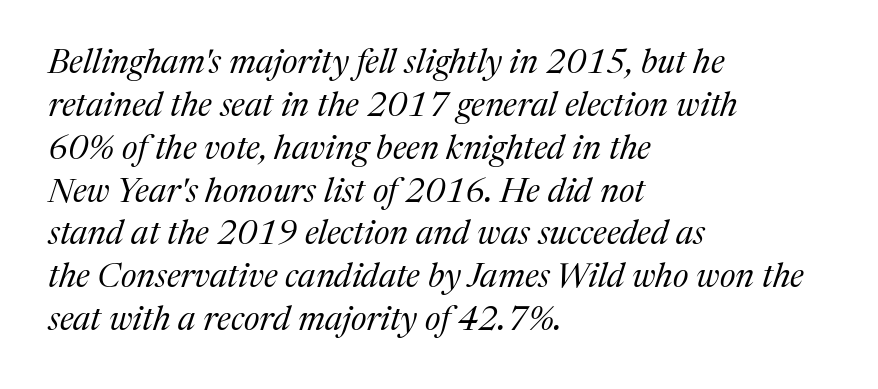
The image shows 34 px regular-weight serif type, italic (leaning right); set left-aligned, normal line spacing (1.26x), normal letter spacing, not underlined; medium stroke contrast and a medium x-height.
